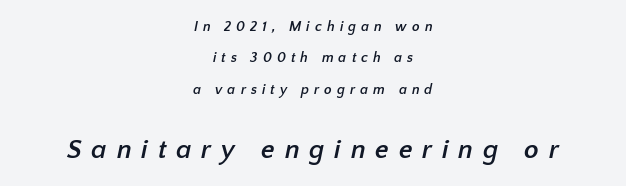
{"bold": "yes", "underline": "no", "align": "center", "line_spacing": "loose", "line_spacing_ratio": 2.25, "letter_spacing": "wide", "letter_spacing_em": 0.36, "larger_block": "second", "size_ratio": 1.93, "glyph_px": 27}
